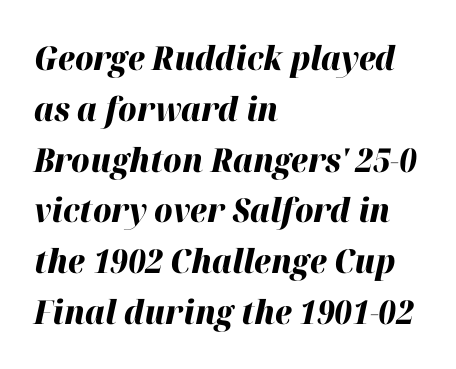
Q: Is the text bold? A: Yes.
Q: Is the text italic (slanted)? A: Yes, it leans right by about 12 degrees.
Q: Is the text underlined? A: No.
Q: How is the paragraph aligned? A: Left-aligned.
Q: Is the spacing between letters normal or unusually wide? A: Normal.
Q: Is the spacing between lines tight, normal or loose? A: Normal.
Q: Width (condensed, normal, or wide)? A: Normal.
Q: Stroke contrast? A: High.
Q: x-height? A: Medium.
Q: Monospaced? A: No.
